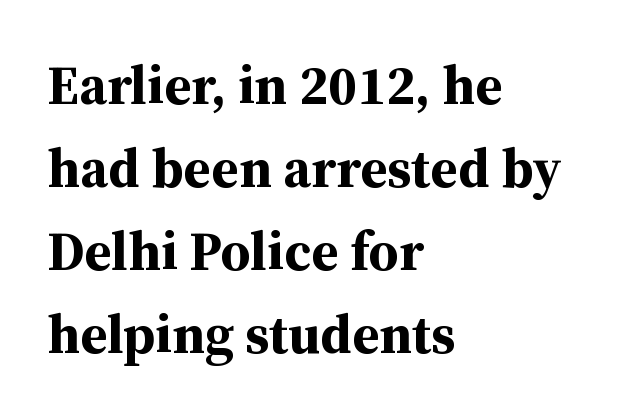
Does the type have serifs? Yes, each stem ends in a small foot. Nothing unusual about the tracking: characters are spaced as the font intends. No word sits above an underline. Evenly set lines give the paragraph a standard silhouette. Tall strokes in this sample are plumb rather than angled. Is the type bold? Yes — the strokes are clearly thick and heavy.
